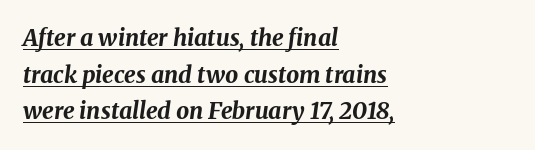
Letter spacing: default. The rows are spaced the way most documents space them. Set as a true bold cut, around the 700 mark. Does the copy run flush right? No — it runs flush left. Honestly, the underline is the first thing you notice here.
